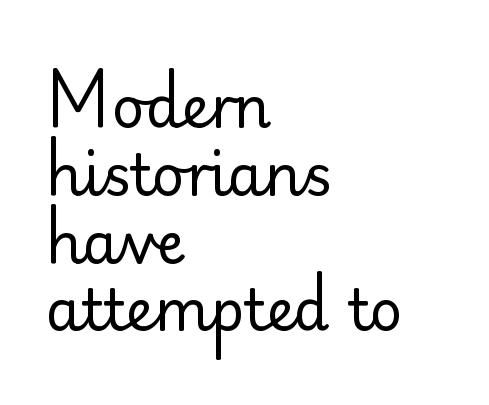
{"serif": "no", "italic": "no", "bold": "no", "weight": "regular", "width": "normal", "stroke_contrast": "low", "x_height": "small", "monospaced": "no", "underline": "no", "align": "left", "line_spacing_ratio": 1.19, "letter_spacing": "normal", "letter_spacing_em": 0.0, "glyph_px": 57}
